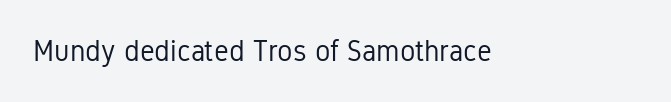
The image shows 29 px regular-weight, condensed sans-serif type, upright; set normal letter spacing, not underlined; low stroke contrast and a medium x-height.
